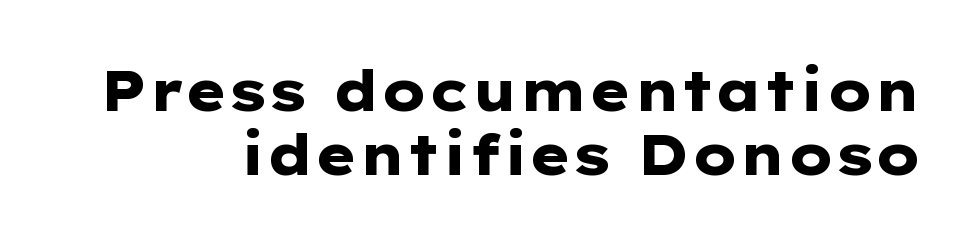
The rendering uses natural spacing where letterforms have individual widths. The space directly below the letters is spotless. Cramped leading. This rendering employs a face without finishing strokes, i.e., a sans-serif.
